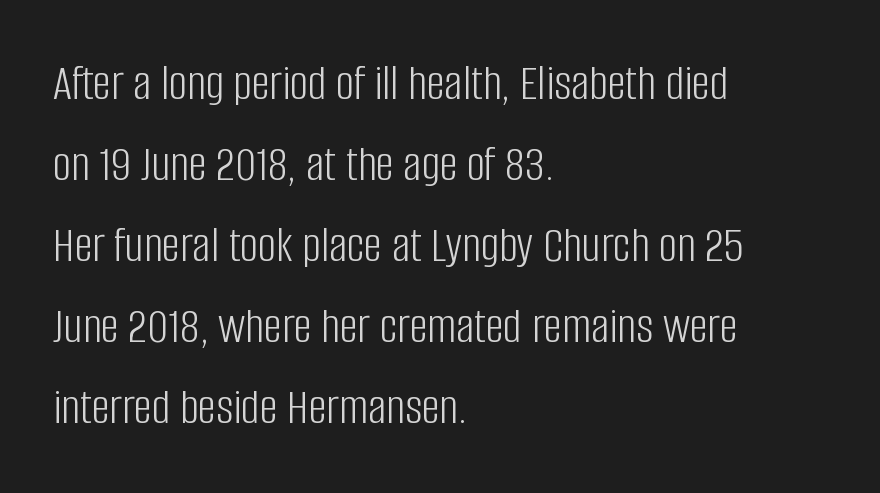
A typesetter would call this proportional, since set widths differ per character. Caption: multi-line text, flush left, ragged right. Ordinary non-slanted type is in use. The vertical gap from one line to the next is medium.
